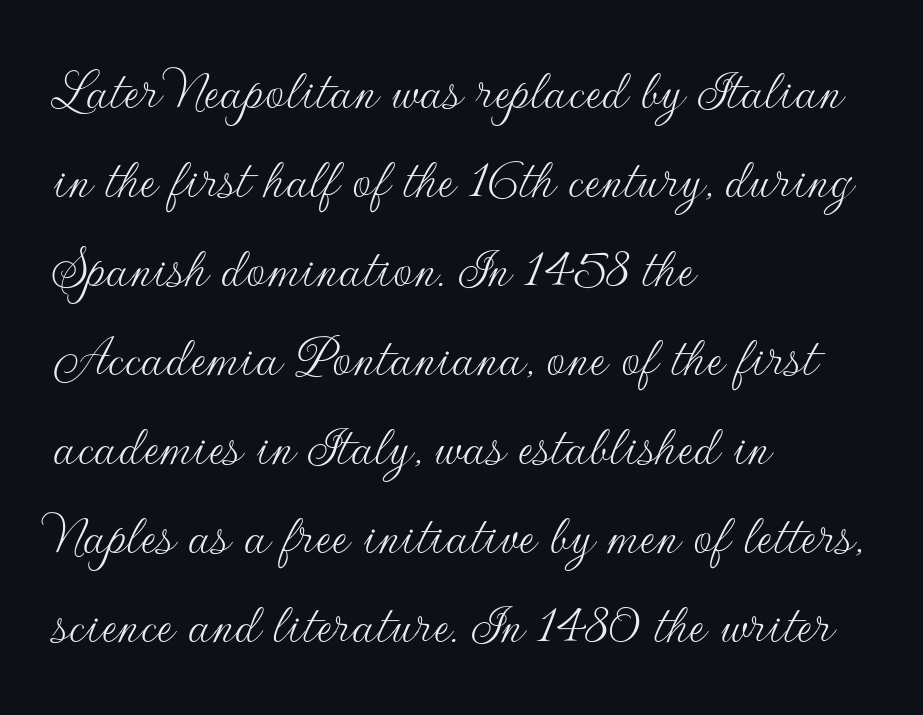
Nothing heavy about these letters — not bold at all. The rendering shows plain stroke endings on the letterforms — a sans-serif design. Note the varied advance widths — an 'i' is clearly narrower than an 'm'. The ragged edge is on the right, which tells us the setting is flush left. Standard letterfit; no display-style spreading of the glyphs.
